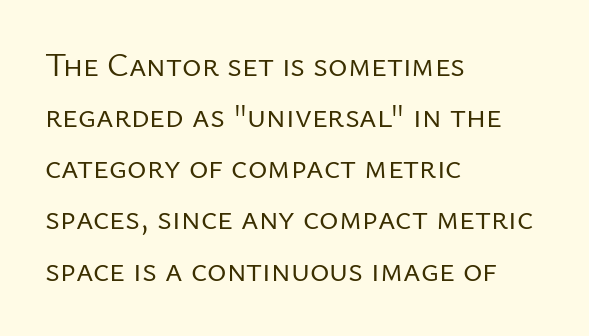
Q: Is the text bold? A: No.
Q: Is the text italic (slanted)? A: No, it is upright.
Q: Is the typeface a serif or a sans-serif typeface? A: Sans-serif.
Q: Is the text underlined? A: No.
Q: How is the paragraph aligned? A: Left-aligned.
Q: Is the spacing between letters normal or unusually wide? A: Normal.
Q: Is the spacing between lines tight, normal or loose? A: Normal.
Q: Width (condensed, normal, or wide)? A: Normal.
Q: Stroke contrast? A: Low.
Q: x-height? A: Medium.
Q: Monospaced? A: No.
